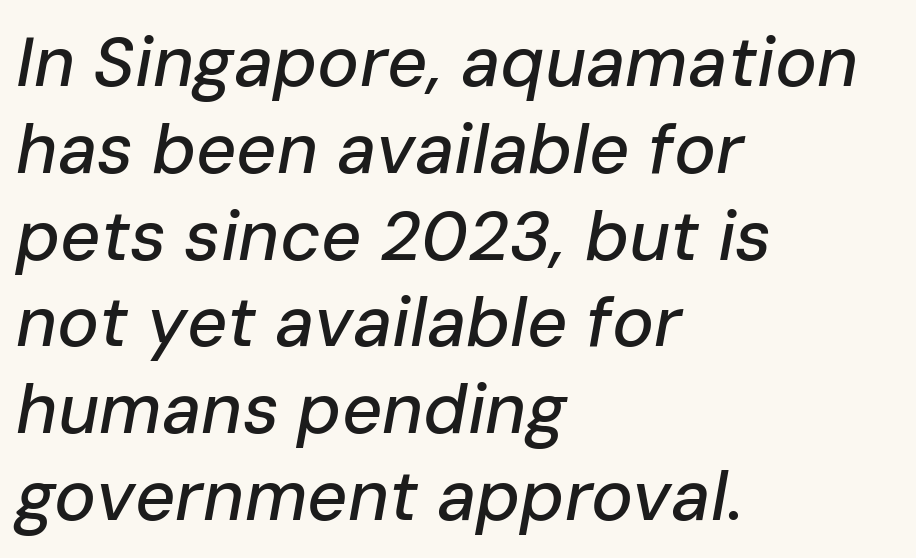
{"italic": "yes", "lean": "right", "slant_degrees": 10, "width": "normal", "stroke_contrast": "low", "x_height": "medium", "monospaced": "no", "underline": "no", "align": "left", "line_spacing_ratio": 1.24, "letter_spacing": "normal", "letter_spacing_em": 0.0, "glyph_px": 70}
